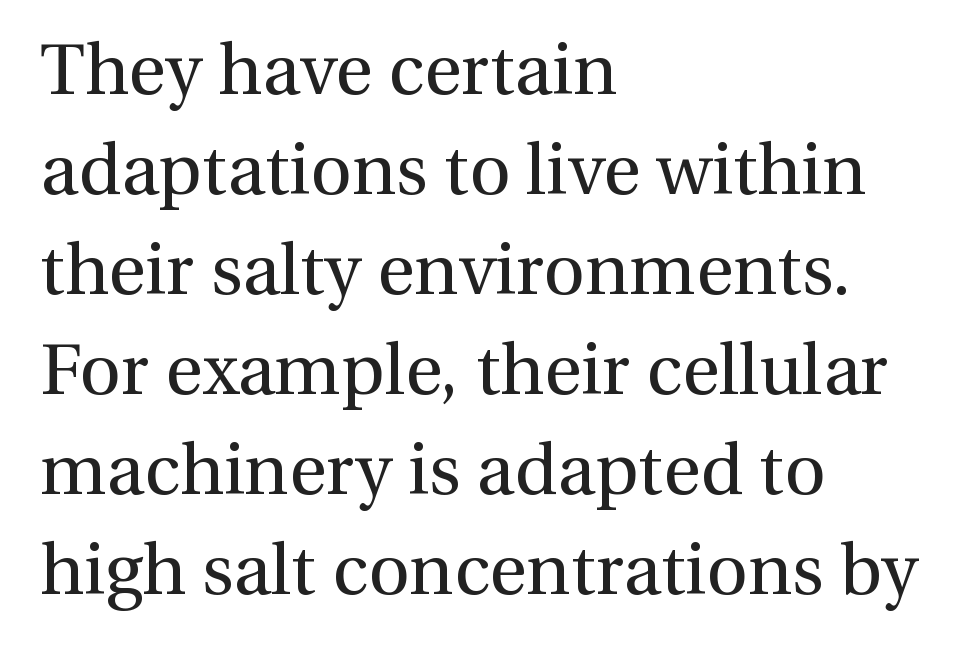
The image shows 72 px regular-weight serif type, upright; set left-aligned, normal line spacing (1.39x), normal letter spacing, not underlined; medium stroke contrast and a medium x-height.
